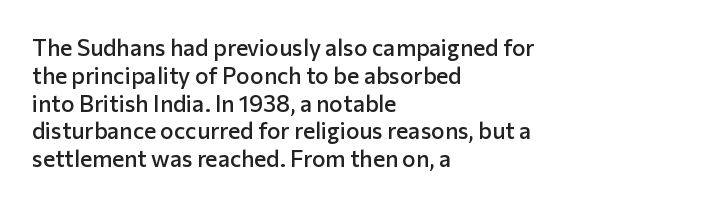
{"italic": "no", "bold": "semi", "underline": "no", "align": "left", "line_spacing_ratio": 1.21, "letter_spacing": "normal", "letter_spacing_em": 0.0, "glyph_px": 23}
